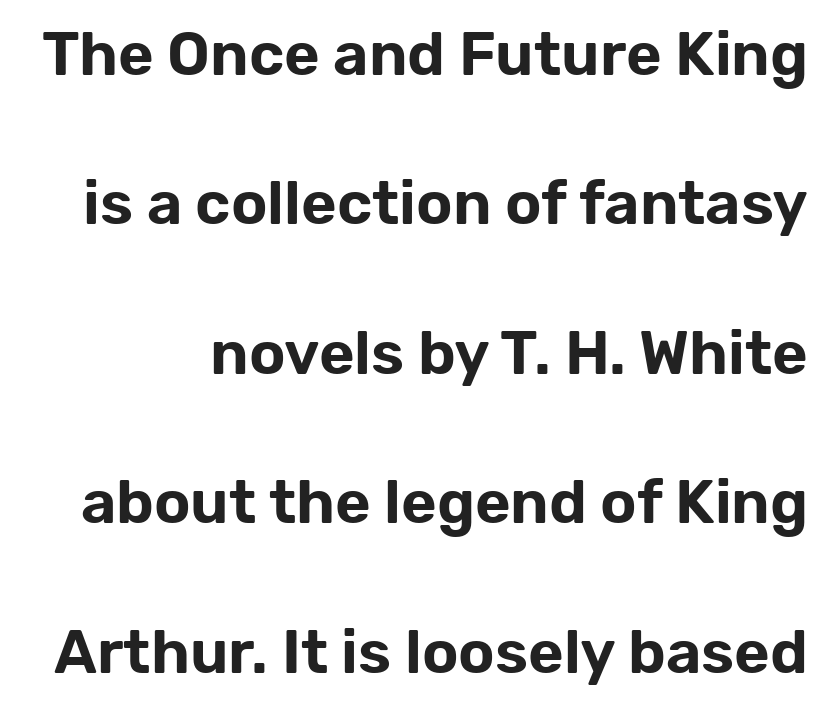
Check under the words: just untouched page. Is this a fixed-width face? No — the glyphs have proportional, varying widths. In terms of letterform style, serifs are entirely absent. Italic: no, the glyphs are upright roman. One glance says open: line gaps are wider than usual. Between one letter and the next there's only the usual sliver of space.
